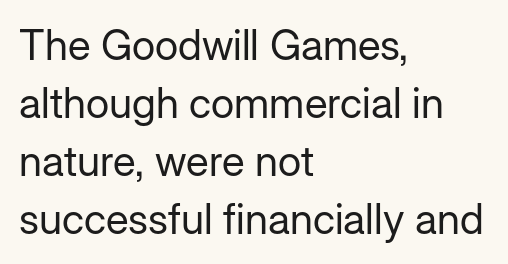
The image shows 42 px regular-weight sans-serif type, upright; set left-aligned, normal line spacing (1.38x), normal letter spacing, not underlined; low stroke contrast and a medium x-height.
